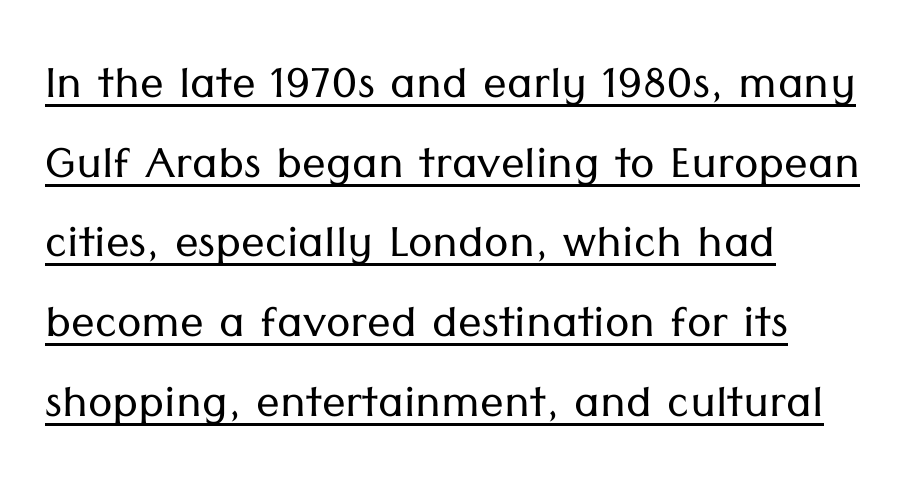
The image shows 59 px light sans-serif type, upright; set left-aligned, normal line spacing (1.35x), normal letter spacing, underlined; low stroke contrast and a medium x-height.
